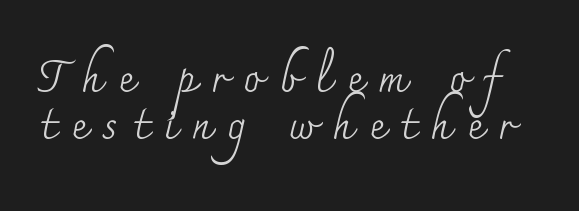
The passage shown is not underscored anywhere. Small tapered or slab feet sit at the stroke ends, so this counts as serif. Does extra space separate the letters? Yes, quite a lot of it. Students, observe: this is what under-led, compact text looks like.
